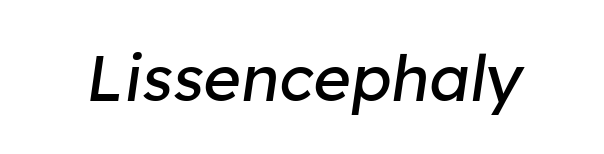
Each letter keeps its own natural width here, so spacing adapts to shape. A light-to-regular cut is what we see here. The glyphs are unaccompanied by any horizontal stroke below them. The whole block is typeset with a tilt.
